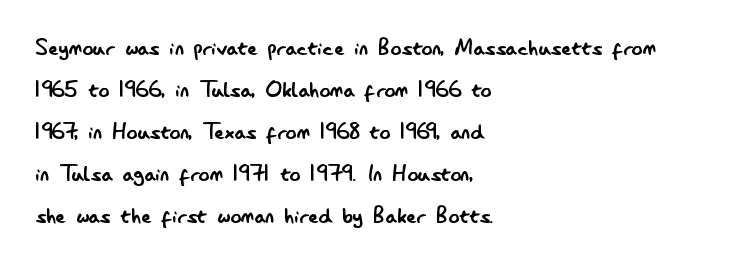
{"italic": "no", "bold": "no", "underline": "no", "align": "left", "line_spacing": "normal", "line_spacing_ratio": 1.56, "letter_spacing": "normal", "letter_spacing_em": 0.0, "glyph_px": 27}
